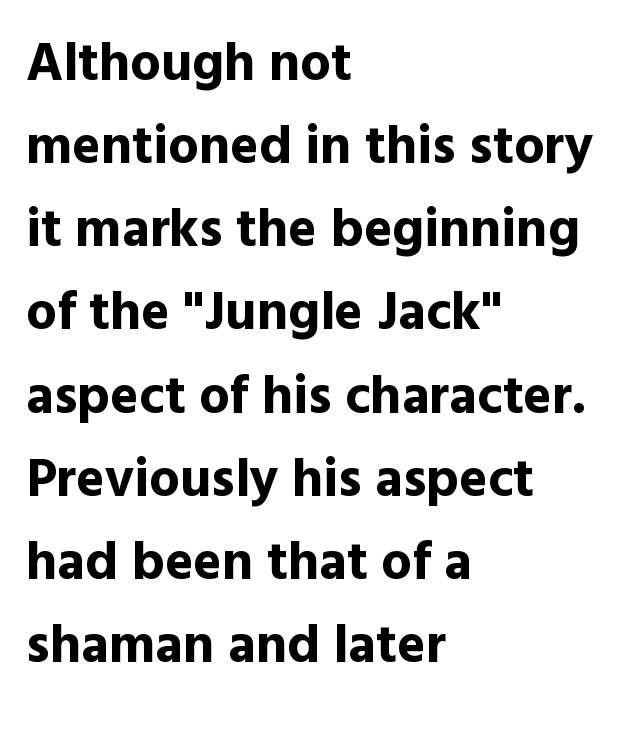
These lines are composed in type without serifs. The strip under each line holds only bare page. Posture: straight, roman, zero tilt. Layout note: lines flush left.
